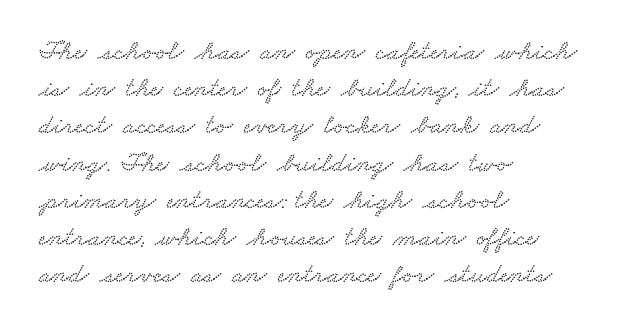
{"serif": "yes", "width": "wide", "stroke_contrast": "low", "x_height": "small", "monospaced": "no", "underline": "no", "align": "left", "line_spacing": "normal", "line_spacing_ratio": 1.33, "letter_spacing": "normal", "letter_spacing_em": 0.0, "glyph_px": 28}
